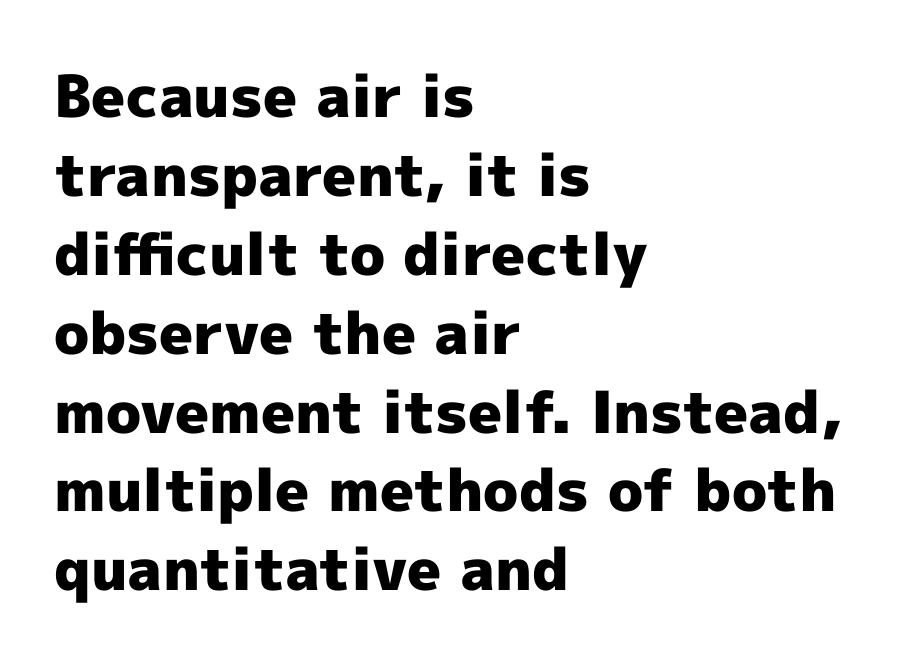
The image shows 58 px heavy sans-serif type, upright; set left-aligned, normal line spacing (1.36x), normal letter spacing, not underlined; a medium x-height.
